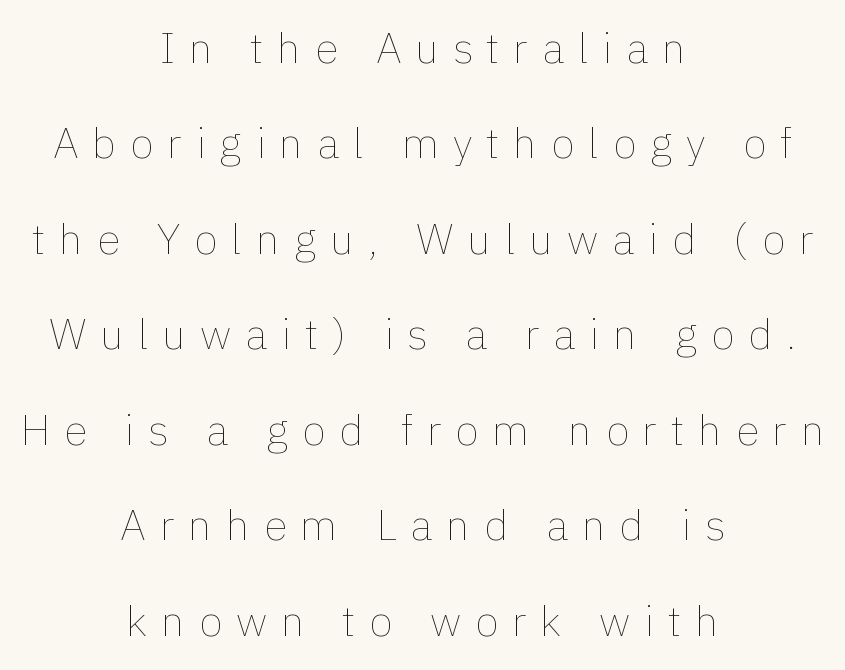
Q: Is the text bold? A: No.
Q: Is the text italic (slanted)? A: No, it is upright.
Q: Is the text underlined? A: No.
Q: How is the paragraph aligned? A: Centered.
Q: Is the spacing between letters normal or unusually wide? A: Unusually wide.
Q: Is the spacing between lines tight, normal or loose? A: Loose.
Q: Width (condensed, normal, or wide)? A: Normal.
Q: Stroke contrast? A: Low.
Q: x-height? A: Medium.
Q: Monospaced? A: No.
